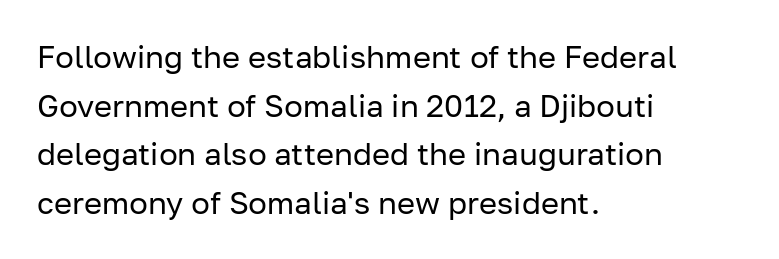
The image shows 31 px regular-weight sans-serif type, upright; set left-aligned, normal line spacing (1.57x), normal letter spacing, not underlined; low stroke contrast and a medium x-height.
